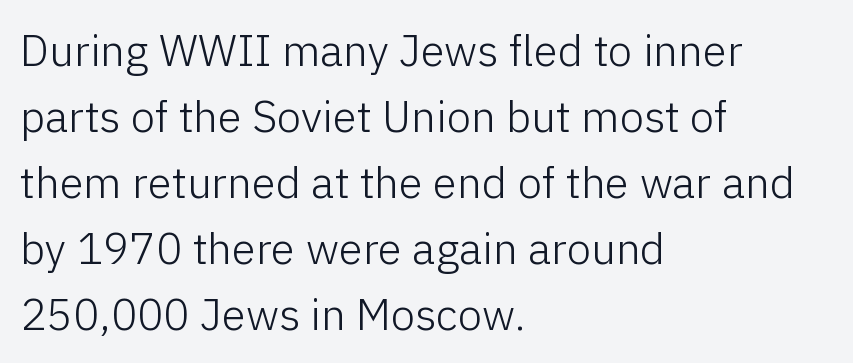
Q: Is the text bold? A: No.
Q: Is the text italic (slanted)? A: No, it is upright.
Q: Is the typeface a serif or a sans-serif typeface? A: Sans-serif.
Q: Is the text underlined? A: No.
Q: How is the paragraph aligned? A: Left-aligned.
Q: Is the spacing between letters normal or unusually wide? A: Normal.
Q: Is the spacing between lines tight, normal or loose? A: Normal.
Q: Width (condensed, normal, or wide)? A: Normal.
Q: Stroke contrast? A: Low.
Q: x-height? A: Medium.
Q: Monospaced? A: No.
